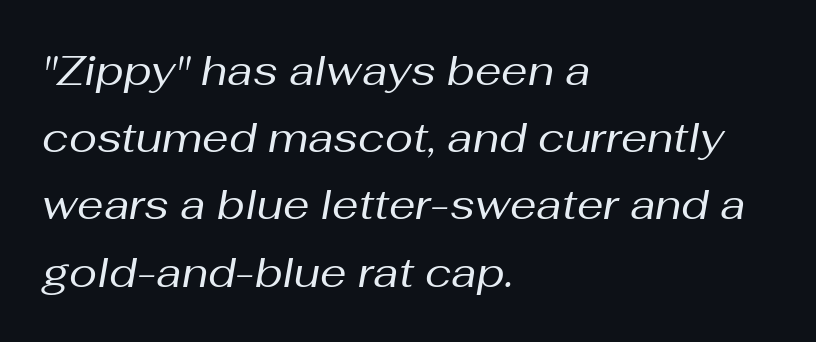
{"italic": "yes", "lean": "right", "slant_degrees": 10, "bold": "no", "weight": "regular", "width": "normal", "stroke_contrast": "medium", "x_height": "medium", "monospaced": "no", "underline": "no", "align": "left", "line_spacing": "normal", "line_spacing_ratio": 1.6, "letter_spacing": "normal", "letter_spacing_em": 0.0, "glyph_px": 42}
